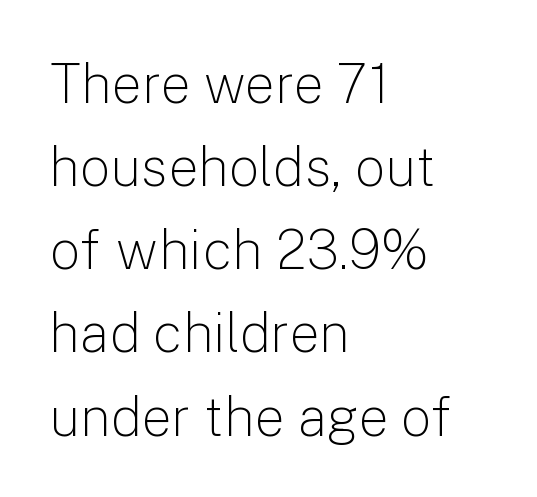
In terms of letterform style, serifs are entirely absent. This sample keeps an unexceptional amount of space between lines. The font's upright variant was chosen for this text. This rendering features lettering with no underline. Looks like regular typesetting: each glyph gets only the width it needs.
